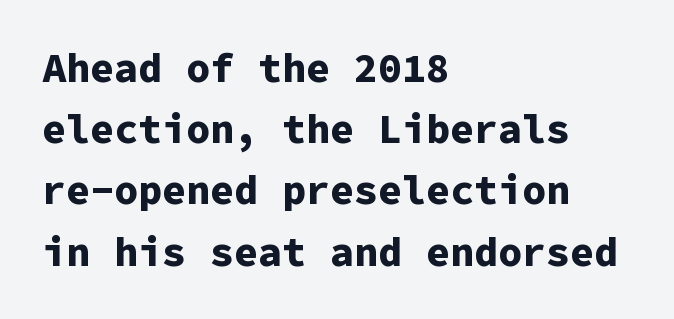
Spacing verdict: monospaced, one width for all characters. Does the type have serifs? No, each stem ends abruptly. These lines sit exactly where default settings would place them. The gap between lines stays unmarked.
